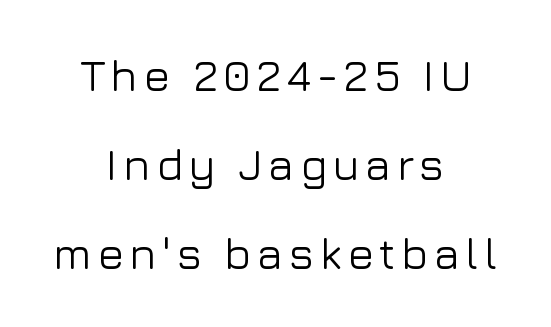
A typesetter would call this proportional, since set widths differ per character. Vertically, the passage feels expansive, rows floating well apart. Characters remain perfectly vertical along every line. This rendering features lettering with no underline. Line starts and ends both wander, symmetrically. You can tell from the bare stems that sans-serif type was used.
